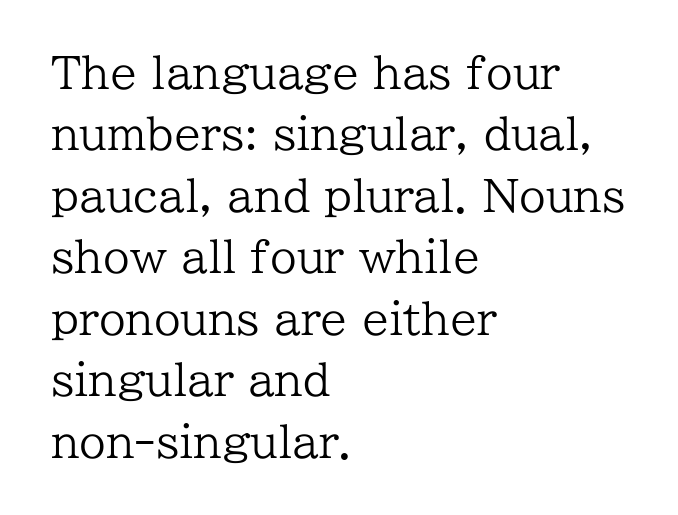
A typesetter would call this proportional, since set widths differ per character. If you drew a line through each stem, it would be perfectly vertical. What's the leading like? Ordinary, nothing unusual. Just letters on the line, the space beneath them empty. One-word summary of the alignment: left.
